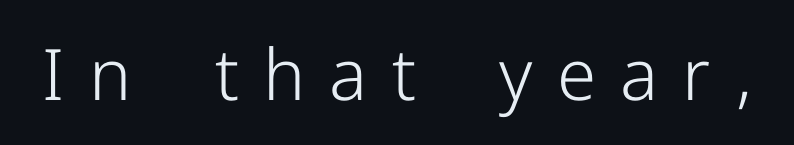
The image shows 71 px light sans-serif type, upright; set unusually wide letter spacing (+0.34 em), not underlined; low stroke contrast and a medium x-height.
